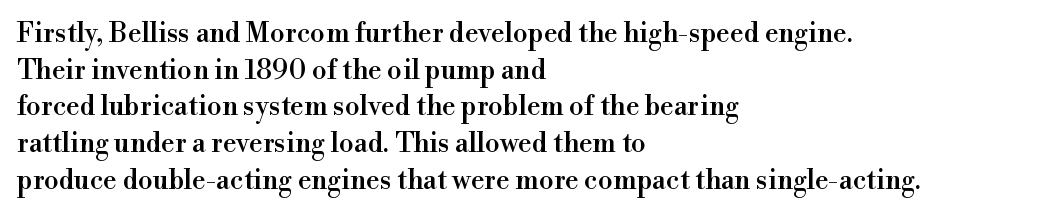
Q: Is the text italic (slanted)? A: No, it is upright.
Q: Is the text underlined? A: No.
Q: How is the paragraph aligned? A: Left-aligned.
Q: Is the spacing between letters normal or unusually wide? A: Normal.
Q: Is the spacing between lines tight, normal or loose? A: Normal.
